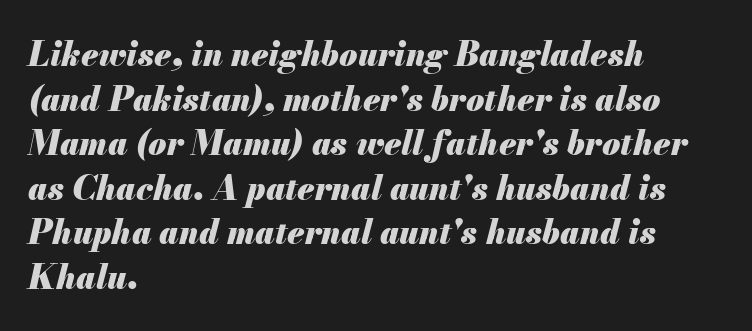
The image shows 33 px heavy type, italic (leaning right); set left-aligned, normal line spacing (1.35x), normal letter spacing, not underlined; medium stroke contrast and a small x-height.
